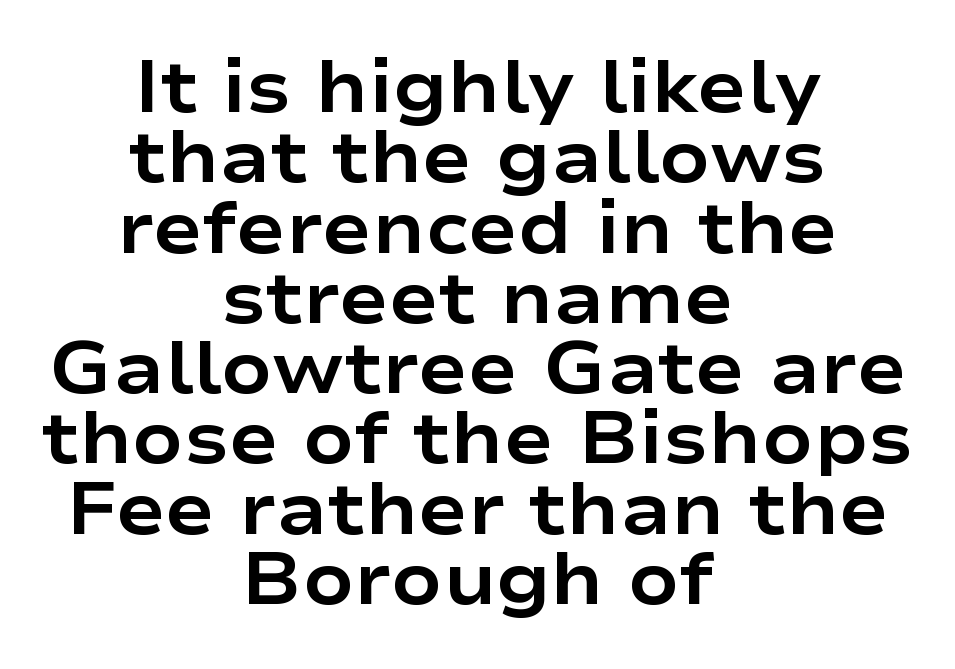
The image shows 74 px bold, wide sans-serif type, upright; set centered, tight line spacing (0.95x), normal letter spacing, not underlined; low stroke contrast and a medium x-height.
